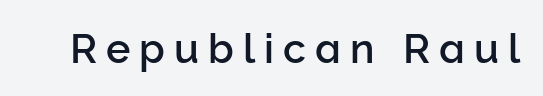
Varying glyph widths throughout — classic text-font behaviour. The passage shown is not underscored anywhere. No italicization has been applied; the sample stays upright. Is the letter spacing exaggerated? Yes — the characters are pushed far apart. The font family rendered here belongs to the sans-serif group.
